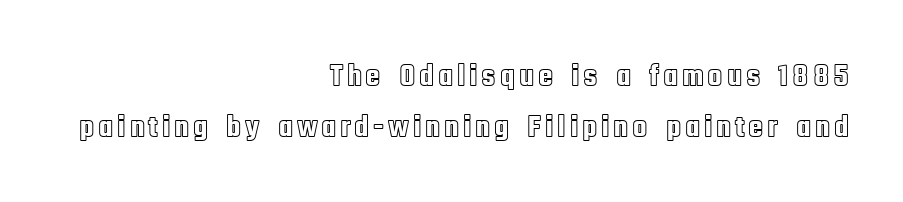
Q: Is the text italic (slanted)? A: No, it is upright.
Q: Is the text underlined? A: No.
Q: How is the paragraph aligned? A: Right-aligned.
Q: Is the spacing between lines tight, normal or loose? A: Normal.
Q: Width (condensed, normal, or wide)? A: Condensed.
Q: x-height? A: Large.
Q: Monospaced? A: No.
